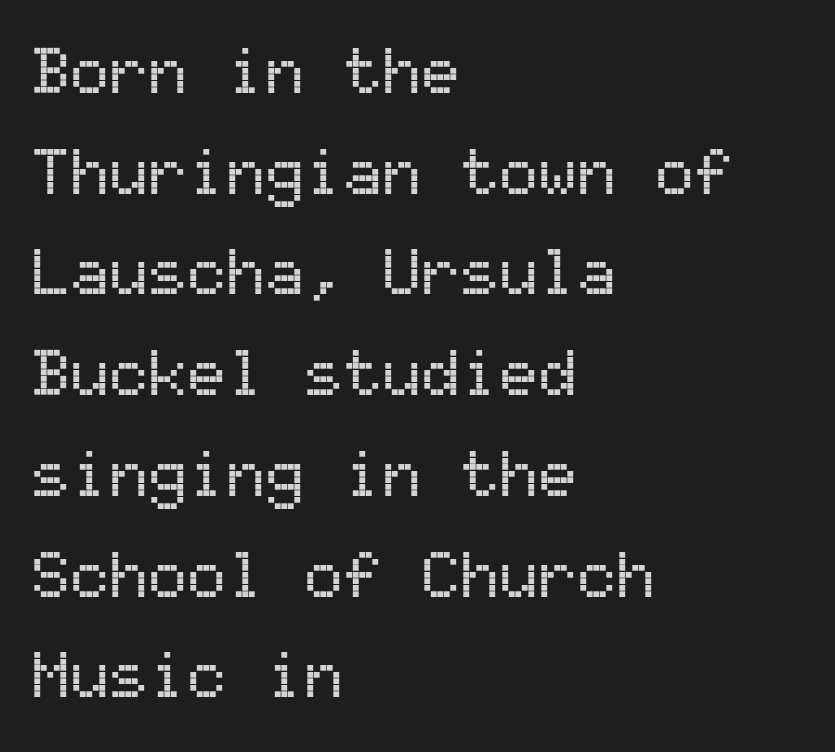
{"serif": "no", "italic": "no", "width": "normal", "stroke_contrast": "medium", "x_height": "medium", "monospaced": "yes", "underline": "no", "align": "left", "line_spacing": "normal", "line_spacing_ratio": 1.55, "letter_spacing": "normal", "letter_spacing_em": 0.0, "glyph_px": 65}
